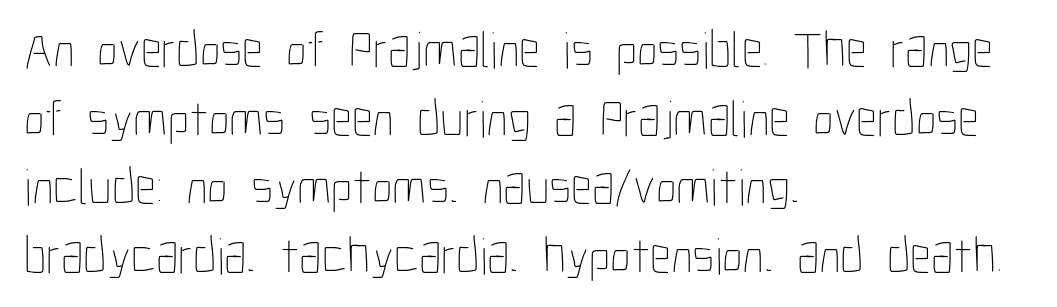
{"italic": "no", "bold": "no", "weight": "thin", "width": "condensed", "stroke_contrast": "low", "x_height": "medium", "monospaced": "no", "underline": "no", "align": "left", "line_spacing": "normal", "line_spacing_ratio": 1.32, "letter_spacing": "normal", "letter_spacing_em": 0.0, "glyph_px": 52}
